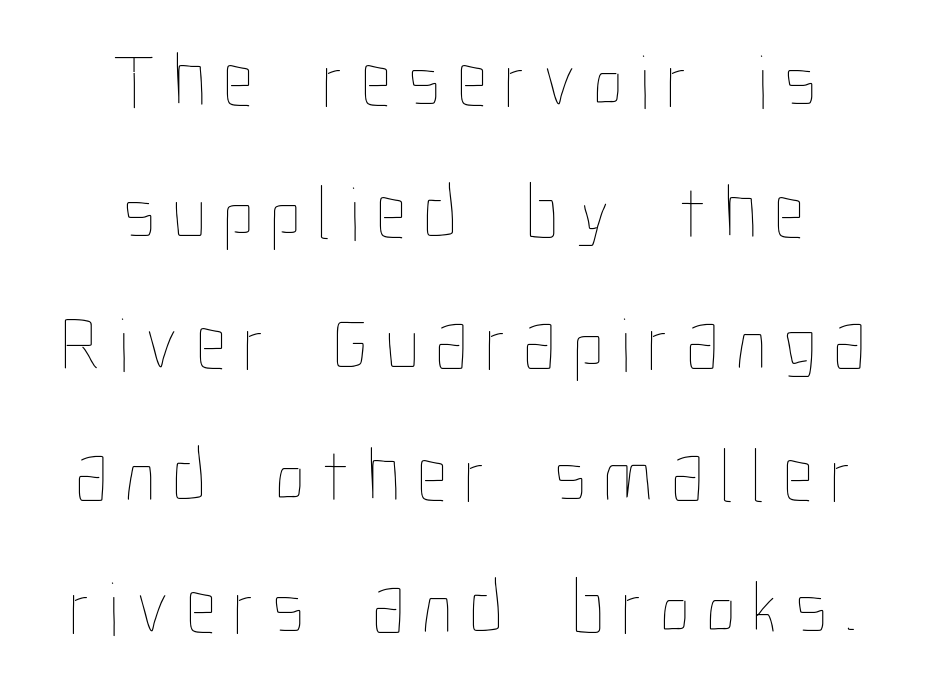
The image shows 77 px thin, condensed type, upright; set centered, line spacing 1.71x, unusually wide letter spacing (+0.22 em), not underlined; low stroke contrast and a medium x-height.
